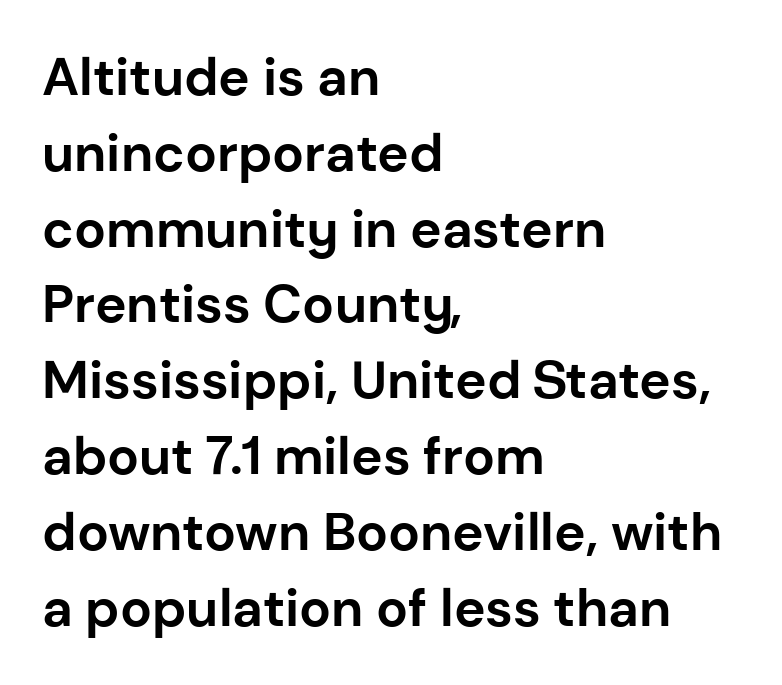
{"serif": "no", "italic": "no", "bold": "yes", "weight": "bold", "width": "normal", "stroke_contrast": "low", "x_height": "medium", "monospaced": "no", "underline": "no", "align": "left", "line_spacing": "normal", "line_spacing_ratio": 1.43, "letter_spacing": "normal", "letter_spacing_em": 0.0, "glyph_px": 53}
